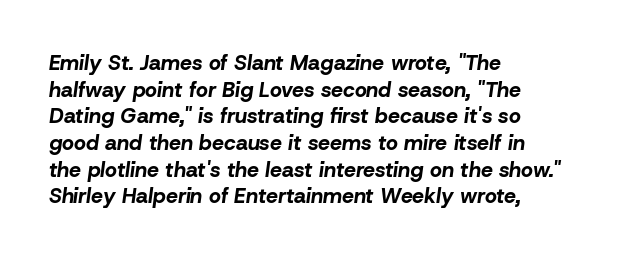
The text block is weighted toward the left margin, trailing off unevenly rightward. It's the slanting kind of type. Letter spacing: default. Pretty heavy lettering here — definitely bold.
